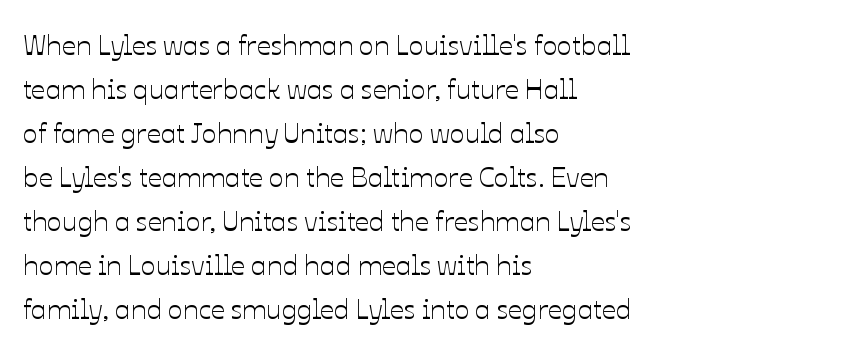
{"italic": "no", "width": "normal", "stroke_contrast": "low", "x_height": "medium", "monospaced": "no", "underline": "no", "align": "left", "line_spacing": "normal", "line_spacing_ratio": 1.57, "letter_spacing": "normal", "letter_spacing_em": 0.0, "glyph_px": 28}
